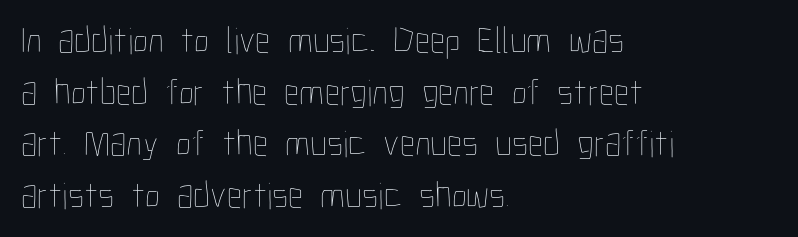
{"italic": "no", "bold": "no", "weight": "thin", "width": "condensed", "stroke_contrast": "low", "x_height": "medium", "monospaced": "no", "underline": "no", "align": "left", "line_spacing": "normal", "line_spacing_ratio": 1.36, "letter_spacing": "normal", "letter_spacing_em": 0.0, "glyph_px": 38}
